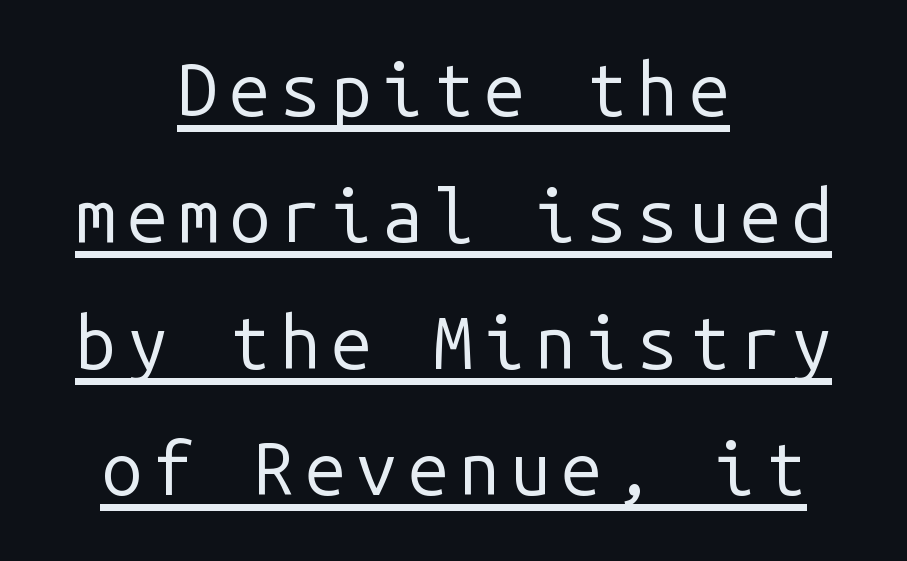
Q: Is the text bold? A: No.
Q: Is the text italic (slanted)? A: No, it is upright.
Q: Is the typeface a serif or a sans-serif typeface? A: Sans-serif.
Q: Is the text underlined? A: Yes.
Q: How is the paragraph aligned? A: Centered.
Q: Width (condensed, normal, or wide)? A: Normal.
Q: Stroke contrast? A: Low.
Q: x-height? A: Medium.
Q: Monospaced? A: Yes.
